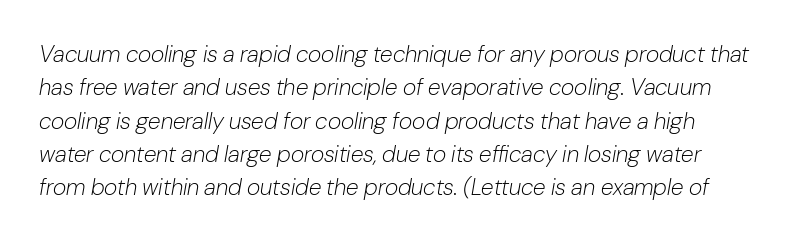
{"italic": "yes", "lean": "right", "slant_degrees": 10, "bold": "no", "underline": "no", "line_spacing": "normal", "line_spacing_ratio": 1.45, "letter_spacing": "normal", "letter_spacing_em": 0.0, "glyph_px": 23}
